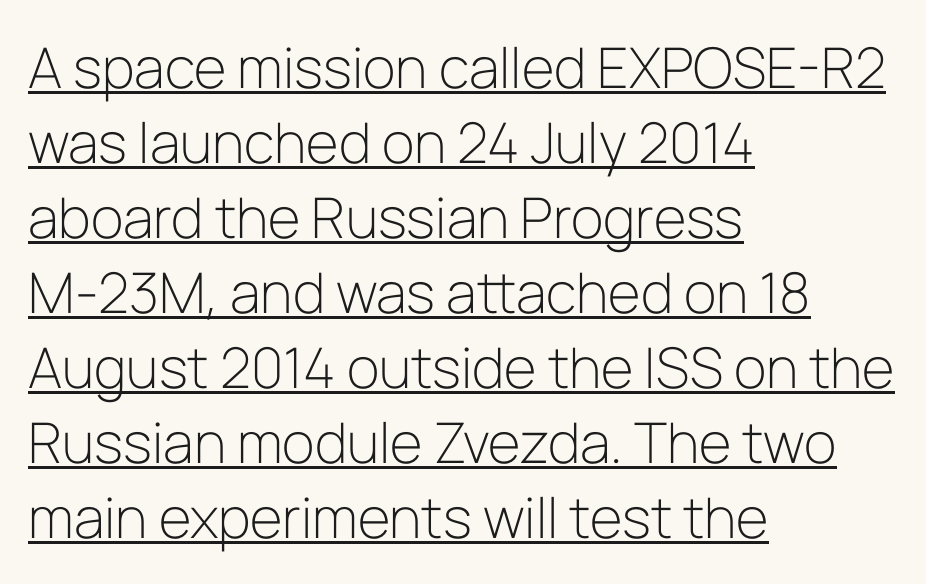
{"serif": "no", "italic": "no", "bold": "no", "weight": "light", "width": "normal", "stroke_contrast": "low", "x_height": "medium", "monospaced": "no", "underline": "yes", "align": "left", "line_spacing": "normal", "line_spacing_ratio": 1.34, "letter_spacing": "normal", "letter_spacing_em": 0.0, "glyph_px": 56}
